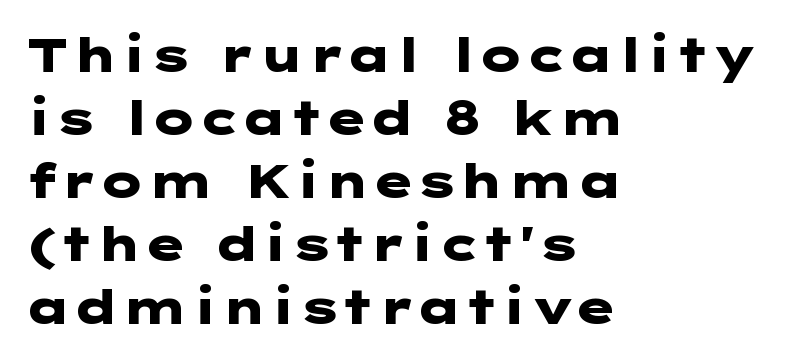
How are the letters spaced? Ordinarily, with no added tracking. A typesetter would call this leading conventional body-copy spacing. Italic? Not at all — the glyphs are vertical. A student would call this left alignment; a typographer would say flush left, rag right. Stroke terminals: plain, sans-serif. The strokes are fattened all the way to bold.
